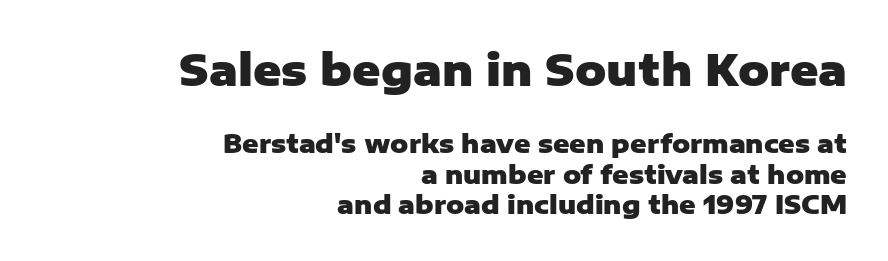
{"serif": "no", "italic": "no", "bold": "yes", "weight": "heavy", "width": "normal", "stroke_contrast": "low", "x_height": "medium", "monospaced": "no", "underline": "no", "align": "right", "line_spacing_ratio": 1.21, "letter_spacing": "normal", "letter_spacing_em": 0.0, "larger_block": "first", "size_ratio": 1.72, "glyph_px": 43}
